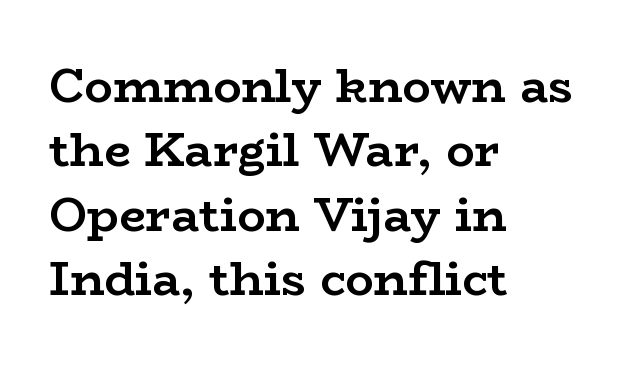
The image shows 47 px semibold, wide serif type, upright; set left-aligned, normal line spacing (1.37x), normal letter spacing, not underlined; low stroke contrast and a medium x-height.
